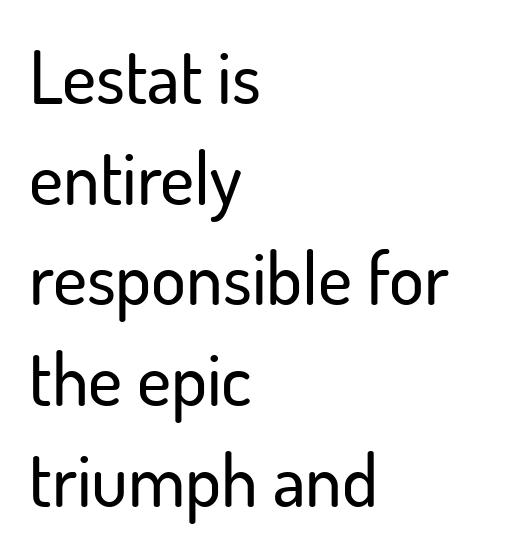
{"serif": "no", "italic": "no", "width": "normal", "stroke_contrast": "low", "x_height": "small", "monospaced": "no", "underline": "no", "align": "left", "line_spacing": "normal", "line_spacing_ratio": 1.38, "letter_spacing": "normal", "letter_spacing_em": 0.0, "glyph_px": 73}
